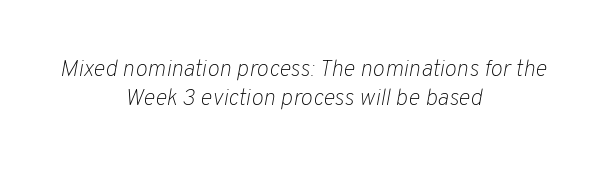
{"italic": "yes", "lean": "right", "slant_degrees": 10, "bold": "no", "underline": "no", "align": "center", "line_spacing_ratio": 1.24, "letter_spacing": "normal", "letter_spacing_em": 0.0, "glyph_px": 23}
